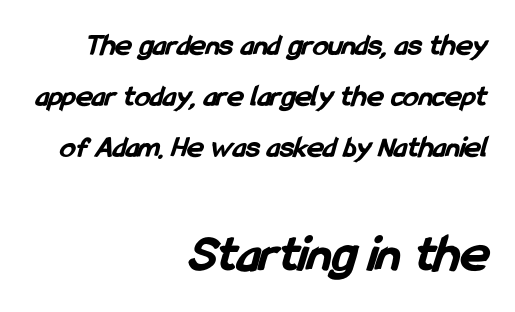
Q: Is the text bold? A: Yes.
Q: Is the typeface a serif or a sans-serif typeface? A: Sans-serif.
Q: Is the text underlined? A: No.
Q: How is the paragraph aligned? A: Right-aligned.
Q: Is the spacing between letters normal or unusually wide? A: Normal.
Q: Is the spacing between lines tight, normal or loose? A: Normal.
Q: Which block of text is set in a larger size, the first (top) or the second (bottom)? A: The second (bottom) one.
Q: Width (condensed, normal, or wide)? A: Condensed.
Q: Stroke contrast? A: Low.
Q: x-height? A: Medium.
Q: Monospaced? A: No.
